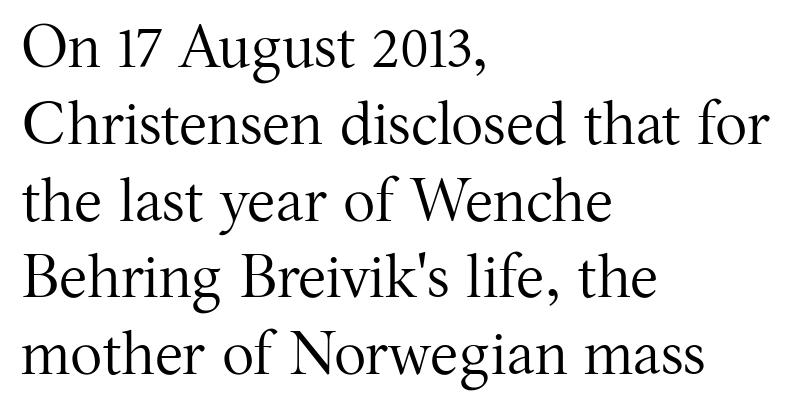
Q: Is the text bold? A: No.
Q: Is the text italic (slanted)? A: No, it is upright.
Q: Is the typeface a serif or a sans-serif typeface? A: Serif.
Q: Is the text underlined? A: No.
Q: How is the paragraph aligned? A: Left-aligned.
Q: Is the spacing between letters normal or unusually wide? A: Normal.
Q: Is the spacing between lines tight, normal or loose? A: Normal.
Q: Width (condensed, normal, or wide)? A: Normal.
Q: Stroke contrast? A: Medium.
Q: x-height? A: Medium.
Q: Monospaced? A: No.
